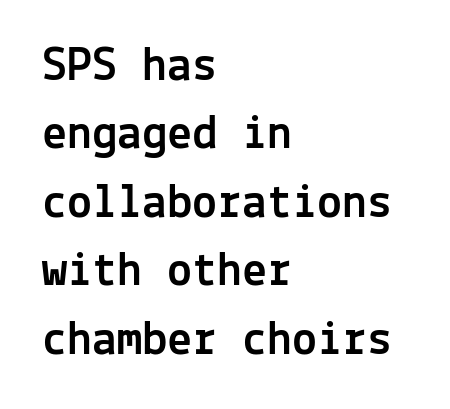
{"serif": "no", "italic": "no", "width": "normal", "x_height": "medium", "monospaced": "yes", "underline": "no", "align": "left", "line_spacing": "normal", "line_spacing_ratio": 1.37, "letter_spacing": "normal", "letter_spacing_em": 0.0, "glyph_px": 50}
